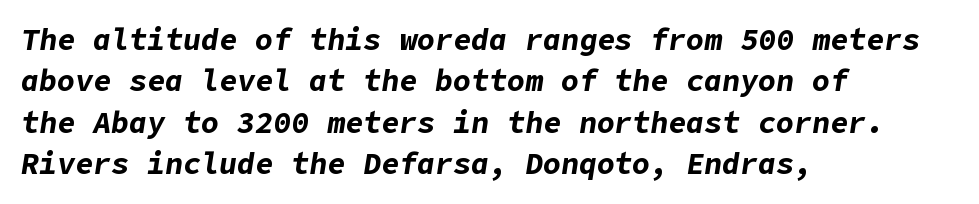
The image shows 30 px bold type, italic (leaning right); set left-aligned, normal line spacing (1.38x), normal letter spacing, not underlined; low stroke contrast and a medium x-height.
